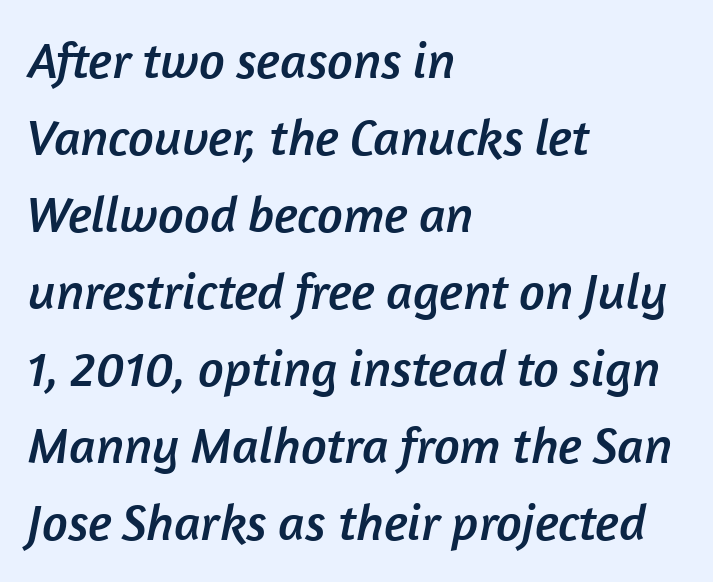
{"serif": "no", "width": "normal", "stroke_contrast": "low", "x_height": "medium", "monospaced": "no", "underline": "no", "align": "left", "line_spacing": "normal", "line_spacing_ratio": 1.51, "letter_spacing": "normal", "letter_spacing_em": 0.0, "glyph_px": 51}
